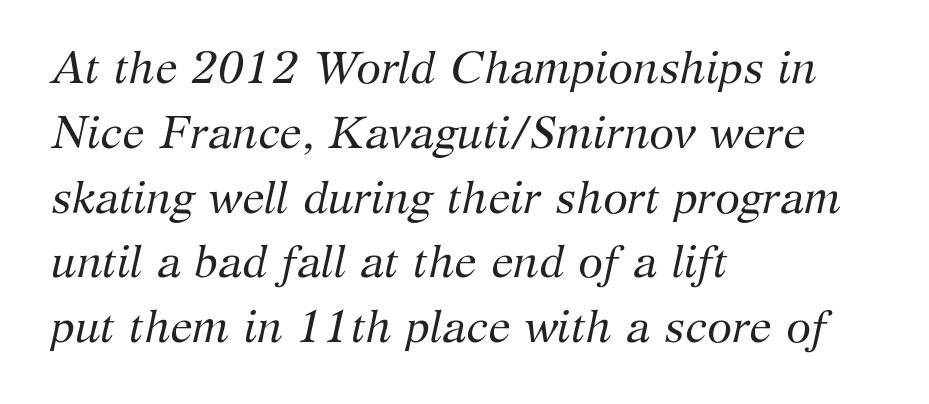
Q: Is the text bold? A: No.
Q: Is the text italic (slanted)? A: Yes, it leans right by about 12 degrees.
Q: Is the typeface a serif or a sans-serif typeface? A: Serif.
Q: Is the text underlined? A: No.
Q: How is the paragraph aligned? A: Left-aligned.
Q: Is the spacing between letters normal or unusually wide? A: Normal.
Q: Is the spacing between lines tight, normal or loose? A: Normal.
Q: Width (condensed, normal, or wide)? A: Normal.
Q: Stroke contrast? A: Medium.
Q: x-height? A: Medium.
Q: Monospaced? A: No.
